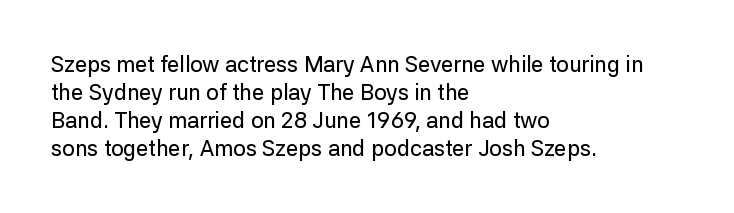
The image shows 22 px text type, upright; set left-aligned, normal line spacing (1.27x), normal letter spacing, not underlined.
